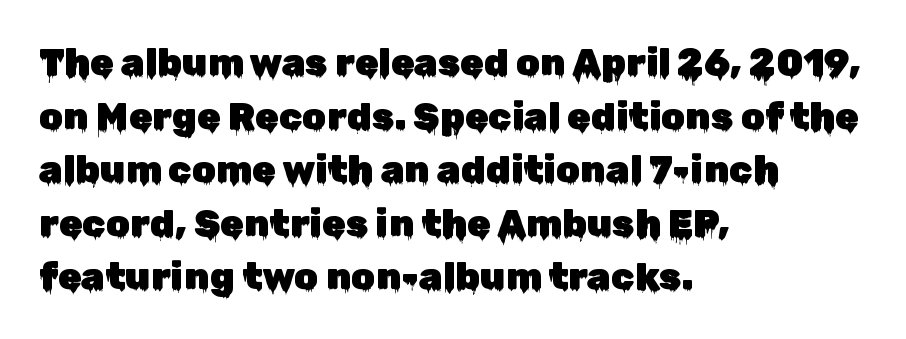
Q: Is the text italic (slanted)? A: No, it is upright.
Q: Is the typeface a serif or a sans-serif typeface? A: Sans-serif.
Q: Is the text underlined? A: No.
Q: How is the paragraph aligned? A: Left-aligned.
Q: Is the spacing between letters normal or unusually wide? A: Normal.
Q: Is the spacing between lines tight, normal or loose? A: Normal.
Q: Width (condensed, normal, or wide)? A: Normal.
Q: Stroke contrast? A: Low.
Q: x-height? A: Medium.
Q: Monospaced? A: No.
